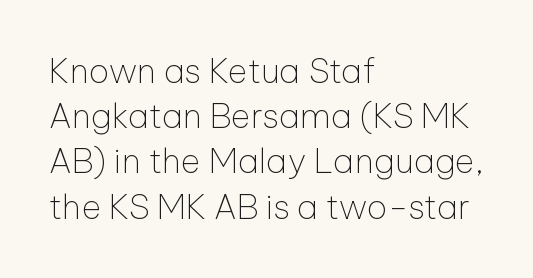
Q: Is the text bold? A: No.
Q: Is the text italic (slanted)? A: No, it is upright.
Q: Is the typeface a serif or a sans-serif typeface? A: Sans-serif.
Q: Is the text underlined? A: No.
Q: How is the paragraph aligned? A: Left-aligned.
Q: Is the spacing between letters normal or unusually wide? A: Normal.
Q: Is the spacing between lines tight, normal or loose? A: Normal.
Q: Width (condensed, normal, or wide)? A: Normal.
Q: Stroke contrast? A: Low.
Q: x-height? A: Medium.
Q: Monospaced? A: No.
